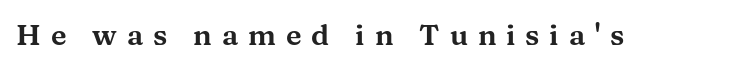
{"serif": "yes", "italic": "no", "width": "wide", "stroke_contrast": "medium", "x_height": "medium", "monospaced": "no", "underline": "no", "letter_spacing": "wide", "letter_spacing_em": 0.34, "glyph_px": 29}
